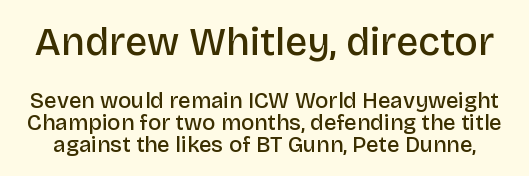
Look at the tracking — it's just the regular setting, nothing added. The zone under the glyphs is completely vacant. The initial chunk of copy outweighs the following chunk in type size. Serifs: no, the terminals of the letterforms are clean. These lines carry some extra weight — a demibold, not a full bold.
